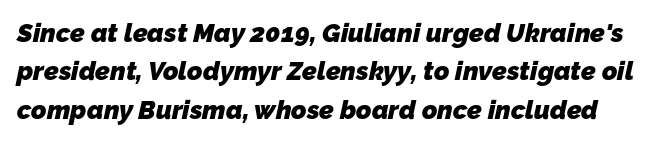
The image shows 26 px bold type; set normal line spacing (1.48x), normal letter spacing, not underlined.
